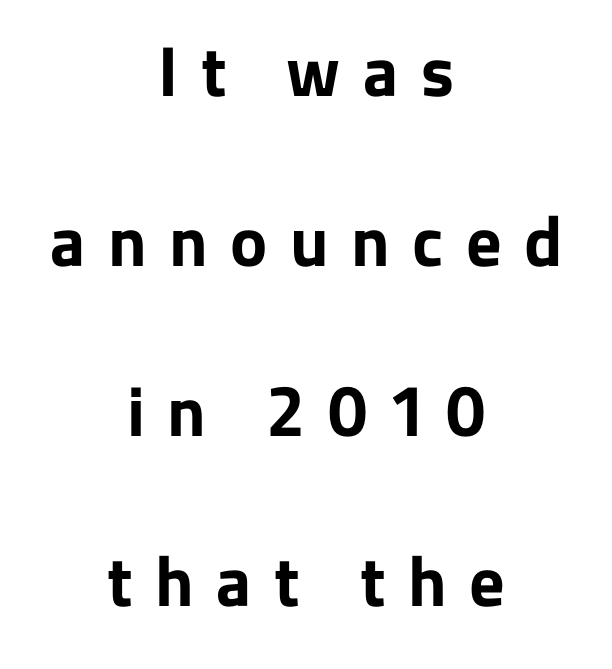
The image shows 70 px bold sans-serif type, upright; set centered, loose line spacing (2.43x), unusually wide letter spacing (+0.32 em), not underlined; low stroke contrast and a medium x-height.
